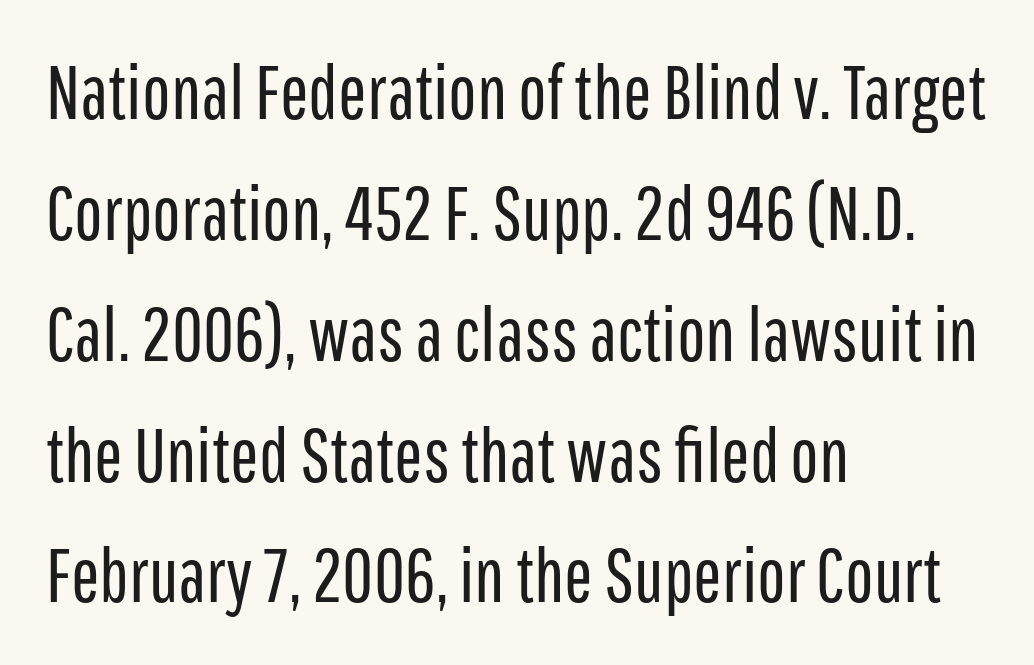
Q: Is the text bold? A: No.
Q: Is the text italic (slanted)? A: No, it is upright.
Q: Is the typeface a serif or a sans-serif typeface? A: Sans-serif.
Q: Is the text underlined? A: No.
Q: How is the paragraph aligned? A: Left-aligned.
Q: Is the spacing between letters normal or unusually wide? A: Normal.
Q: Is the spacing between lines tight, normal or loose? A: Normal.
Q: Width (condensed, normal, or wide)? A: Condensed.
Q: Stroke contrast? A: Low.
Q: x-height? A: Medium.
Q: Monospaced? A: No.
